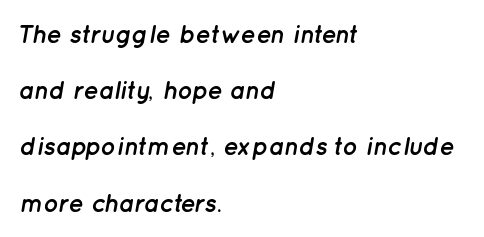
{"italic": "yes", "lean": "right", "slant_degrees": 12, "bold": "yes", "underline": "no", "align": "left", "line_spacing": "loose", "line_spacing_ratio": 2.25, "letter_spacing": "normal", "letter_spacing_em": 0.0, "glyph_px": 25}
